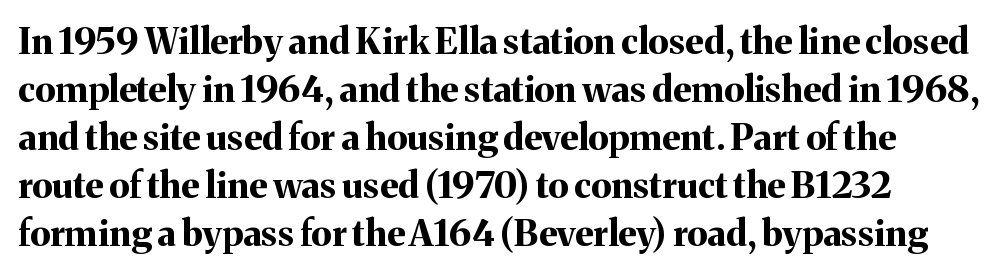
I'd call this a serif setting — the letters wear small feet. Every letter is thick-stroked: bold, no question. Tall strokes in this sample are plumb rather than angled. The rendering keeps characters at their native spacing. Summary of vertical rhythm: regular, with standard interline spacing. Here the designer chose a conventional face with non-uniform glyph widths.
